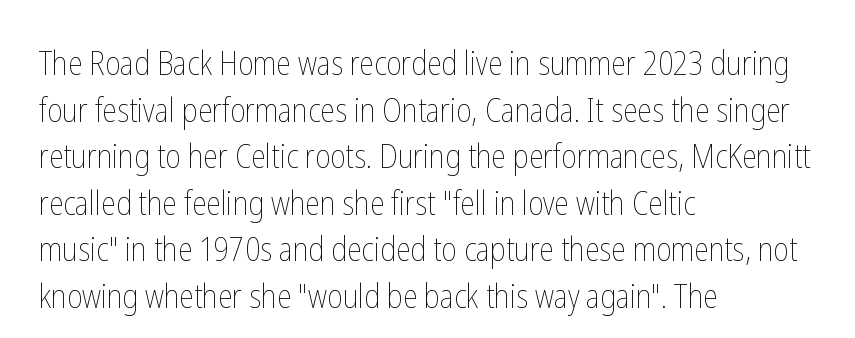
Q: Is the text bold? A: No.
Q: Is the text italic (slanted)? A: No, it is upright.
Q: Is the text underlined? A: No.
Q: How is the paragraph aligned? A: Left-aligned.
Q: Is the spacing between letters normal or unusually wide? A: Normal.
Q: Is the spacing between lines tight, normal or loose? A: Normal.
Q: Width (condensed, normal, or wide)? A: Condensed.
Q: Stroke contrast? A: Low.
Q: x-height? A: Medium.
Q: Monospaced? A: No.
